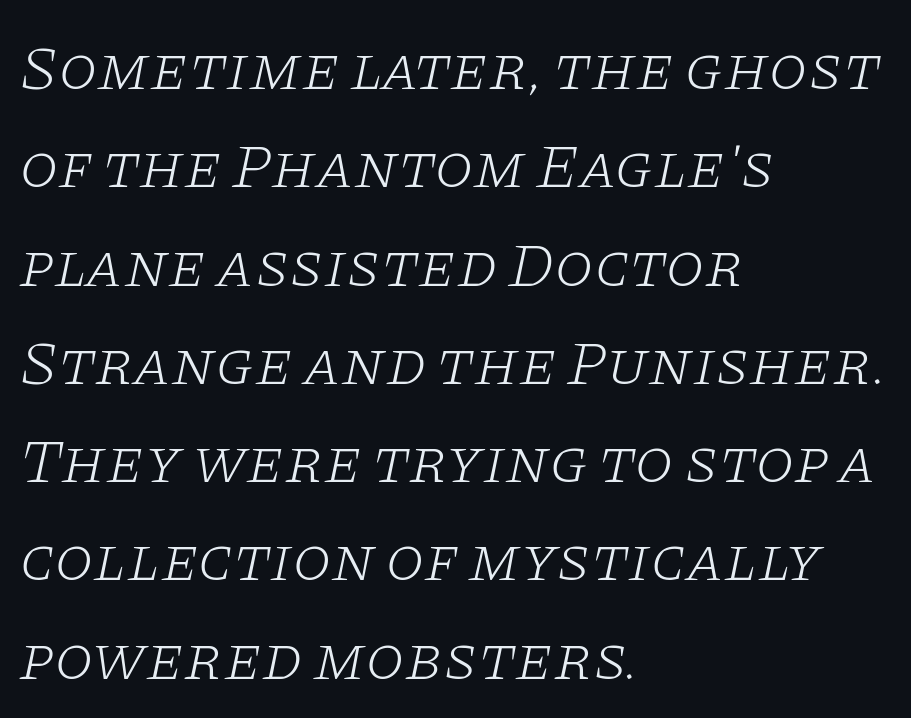
{"serif": "yes", "italic": "yes", "lean": "right", "slant_degrees": 11, "bold": "no", "weight": "light", "width": "wide", "stroke_contrast": "low", "x_height": "large", "monospaced": "no", "underline": "no", "align": "left", "line_spacing": "normal", "line_spacing_ratio": 1.56, "letter_spacing": "normal", "letter_spacing_em": 0.0, "glyph_px": 63}
